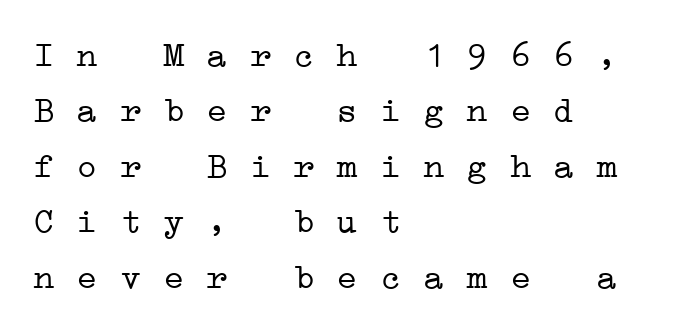
{"serif": "yes", "bold": "no", "weight": "light", "width": "wide", "stroke_contrast": "low", "x_height": "medium", "monospaced": "yes", "underline": "no", "align": "left", "line_spacing": "normal", "line_spacing_ratio": 1.54, "letter_spacing": "normal", "letter_spacing_em": 0.0, "glyph_px": 36}
